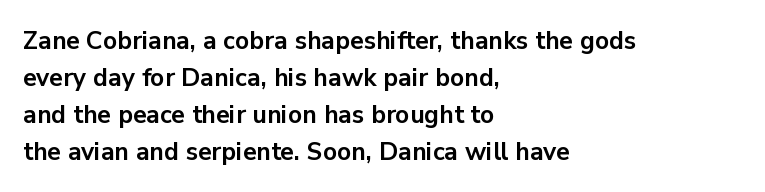
Horizontally, the lines are justified to the leading edge only. These words are printed bold, with thick strokes throughout. These lines sit exactly where default settings would place them. Every character sits straight up, as roman type does. Beneath every word, the page is bare.
